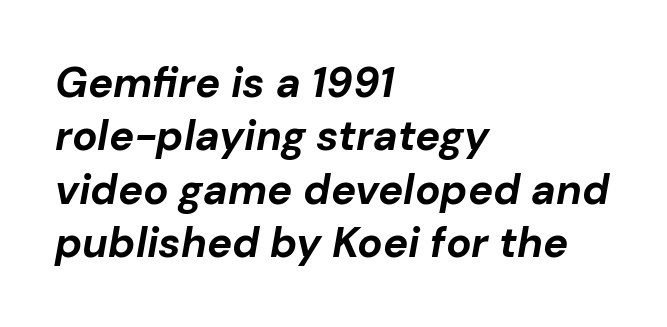
A clean baseline with only descenders dipping below it. Honestly, the letter spacing is just normal — you wouldn't notice it. Slanted lettering throughout. Think of a printed novel: that variable character pitch is what you see here.
